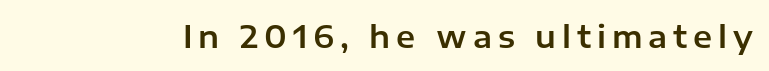
{"serif": "no", "italic": "no", "width": "normal", "stroke_contrast": "low", "x_height": "medium", "monospaced": "no", "underline": "no", "glyph_px": 31}
